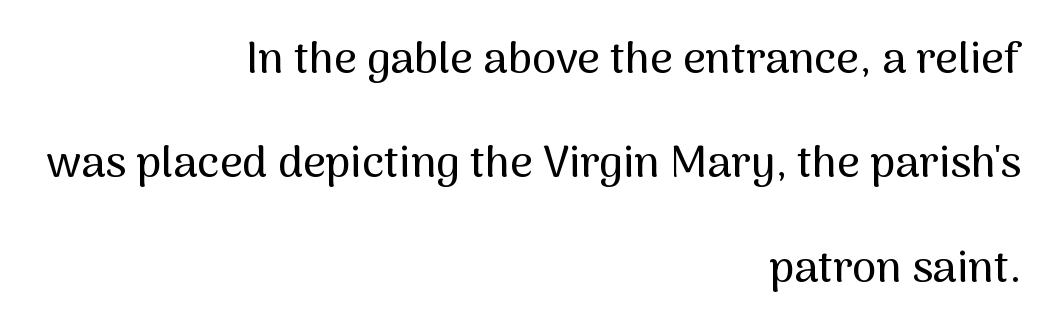
Q: Is the text italic (slanted)? A: No, it is upright.
Q: Is the typeface a serif or a sans-serif typeface? A: Sans-serif.
Q: Is the text underlined? A: No.
Q: How is the paragraph aligned? A: Right-aligned.
Q: Is the spacing between letters normal or unusually wide? A: Normal.
Q: Is the spacing between lines tight, normal or loose? A: Loose.
Q: Width (condensed, normal, or wide)? A: Normal.
Q: Stroke contrast? A: Medium.
Q: x-height? A: Medium.
Q: Monospaced? A: No.
